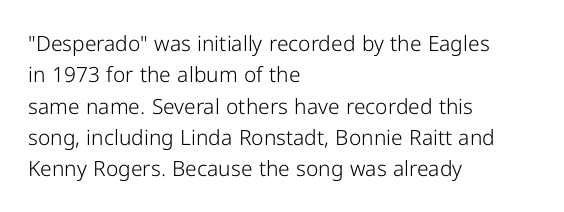
{"italic": "no", "bold": "no", "underline": "no", "align": "left", "line_spacing": "normal", "line_spacing_ratio": 1.49, "letter_spacing": "normal", "letter_spacing_em": 0.0, "glyph_px": 21}
